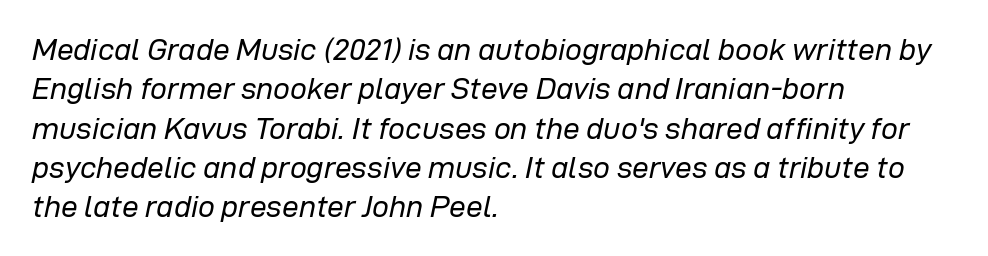
{"italic": "yes", "lean": "right", "slant_degrees": 12, "bold": "no", "weight": "regular", "width": "normal", "stroke_contrast": "low", "x_height": "medium", "monospaced": "no", "underline": "no", "align": "left", "line_spacing": "normal", "line_spacing_ratio": 1.31, "letter_spacing": "normal", "letter_spacing_em": 0.0, "glyph_px": 30}
